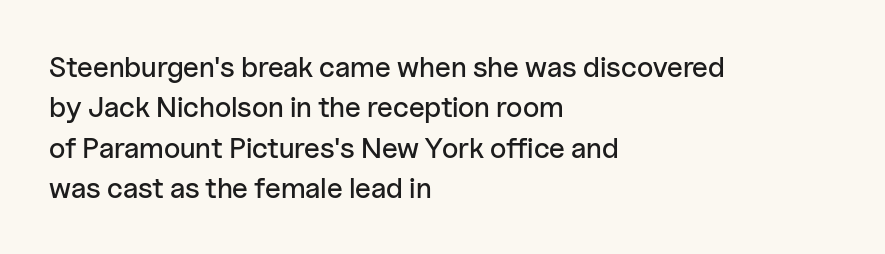
The image shows 29 px sans-serif type, upright; set left-aligned, normal line spacing (1.39x), normal letter spacing, not underlined; low stroke contrast and a medium x-height.
